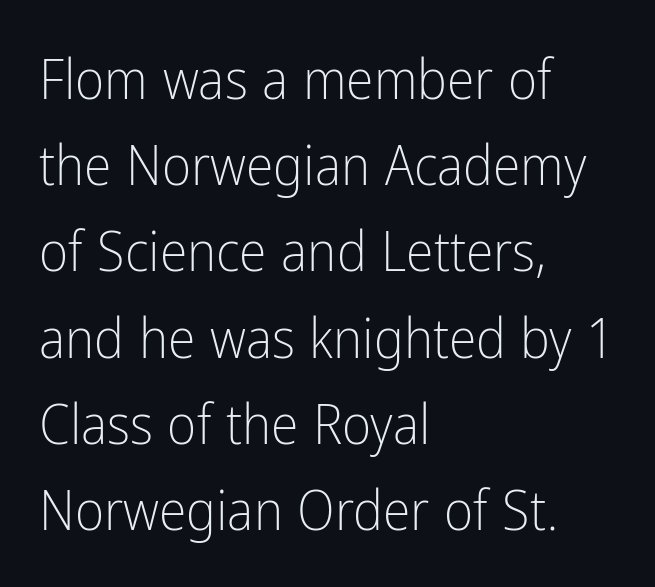
{"serif": "no", "italic": "no", "bold": "no", "weight": "light", "width": "condensed", "stroke_contrast": "low", "x_height": "medium", "monospaced": "no", "underline": "no", "align": "left", "line_spacing": "normal", "line_spacing_ratio": 1.54, "letter_spacing": "normal", "letter_spacing_em": 0.0, "glyph_px": 56}
